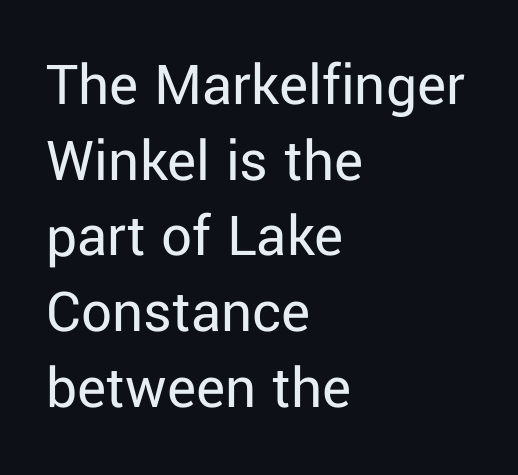
{"serif": "no", "italic": "no", "bold": "no", "weight": "regular", "width": "normal", "stroke_contrast": "low", "x_height": "medium", "monospaced": "no", "underline": "no", "align": "left", "line_spacing_ratio": 1.24, "letter_spacing": "normal", "letter_spacing_em": 0.0, "glyph_px": 61}
